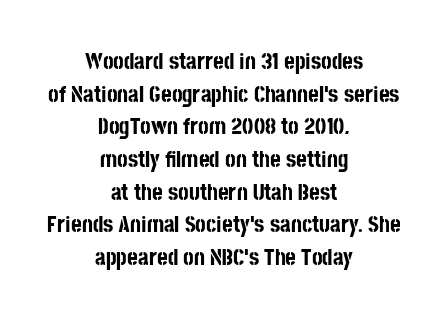
The image shows 23 px bold type, upright; set centered, normal line spacing (1.42x), normal letter spacing, not underlined.
